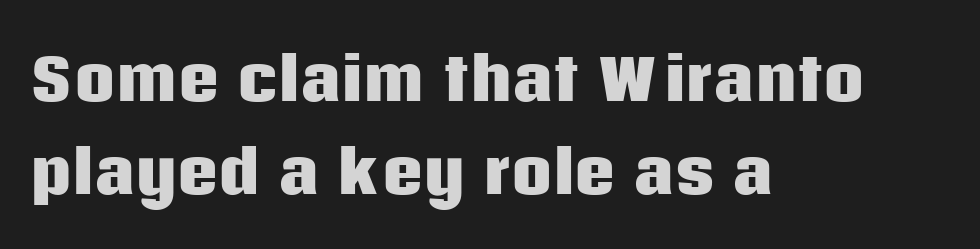
Q: Is the text bold? A: Yes.
Q: Is the text italic (slanted)? A: No, it is upright.
Q: Is the typeface a serif or a sans-serif typeface? A: Sans-serif.
Q: Is the text underlined? A: No.
Q: How is the paragraph aligned? A: Left-aligned.
Q: Is the spacing between letters normal or unusually wide? A: Normal.
Q: Is the spacing between lines tight, normal or loose? A: Normal.
Q: Width (condensed, normal, or wide)? A: Normal.
Q: Stroke contrast? A: Low.
Q: x-height? A: Large.
Q: Monospaced? A: No.
